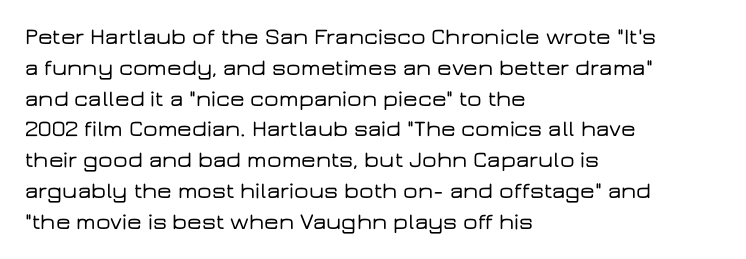
Q: Is the text italic (slanted)? A: No, it is upright.
Q: Is the text underlined? A: No.
Q: How is the paragraph aligned? A: Left-aligned.
Q: Is the spacing between letters normal or unusually wide? A: Normal.
Q: Is the spacing between lines tight, normal or loose? A: Normal.
